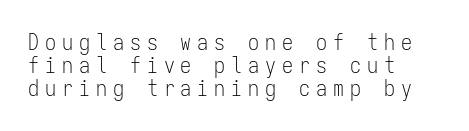
The image shows 22 px text type, upright; set left-aligned, tight line spacing (1.04x), unusually wide letter spacing (+0.27 em), not underlined.
